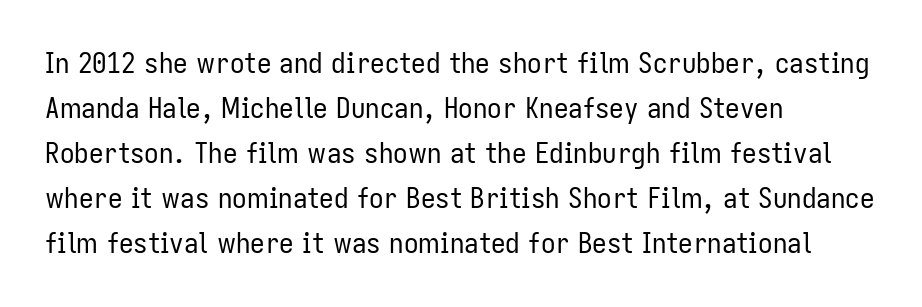
The image shows 29 px regular-weight, condensed sans-serif type, upright; set left-aligned, normal line spacing (1.55x), normal letter spacing, not underlined; low stroke contrast and a medium x-height.
